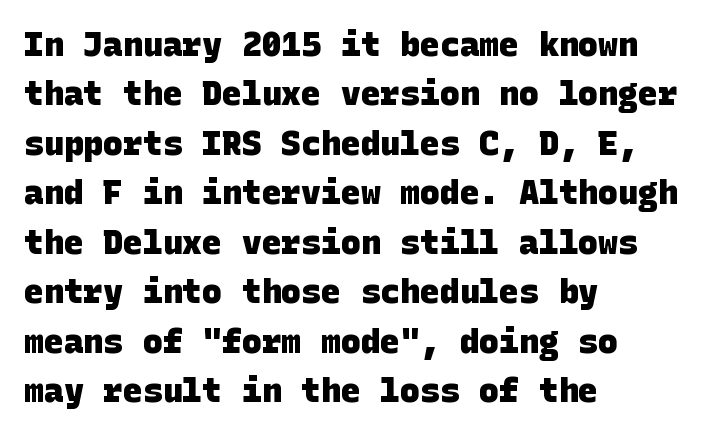
Q: Is the text bold? A: Yes.
Q: Is the typeface a serif or a sans-serif typeface? A: Sans-serif.
Q: Is the text underlined? A: No.
Q: How is the paragraph aligned? A: Left-aligned.
Q: Is the spacing between letters normal or unusually wide? A: Normal.
Q: Is the spacing between lines tight, normal or loose? A: Normal.
Q: Width (condensed, normal, or wide)? A: Normal.
Q: Stroke contrast? A: Low.
Q: x-height? A: Large.
